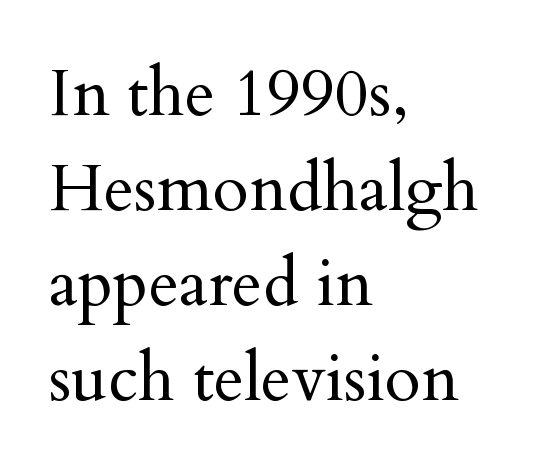
{"serif": "yes", "italic": "no", "bold": "no", "weight": "regular", "width": "normal", "stroke_contrast": "medium", "x_height": "small", "monospaced": "no", "underline": "no", "align": "left", "line_spacing": "normal", "line_spacing_ratio": 1.44, "letter_spacing": "normal", "letter_spacing_em": 0.0, "glyph_px": 66}
